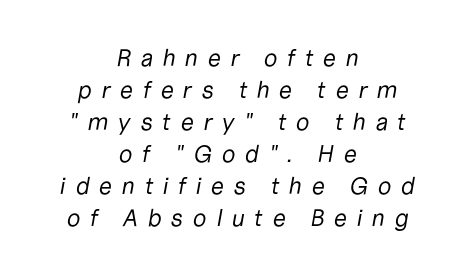
{"italic": "yes", "lean": "right", "slant_degrees": 10, "bold": "no", "underline": "no", "align": "center", "line_spacing": "normal", "line_spacing_ratio": 1.33, "letter_spacing": "wide", "letter_spacing_em": 0.38, "glyph_px": 24}
